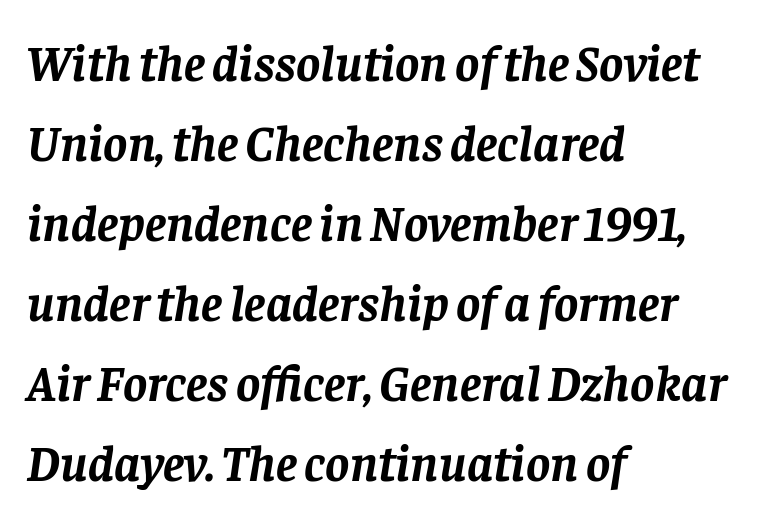
The axis of the letterforms is tilted away from vertical. All the whitespace from short lines collects on the right. Summary of vertical rhythm: regular, with standard interline spacing. Small tapered or slab feet sit at the stroke ends, so this counts as serif. Students, note that the glyphs here touch the page at normal intervals.
